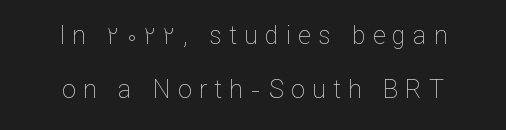
The image shows 25 px text type, upright; set centered, loose line spacing (2.15x), unusually wide letter spacing (+0.29 em), not underlined.
